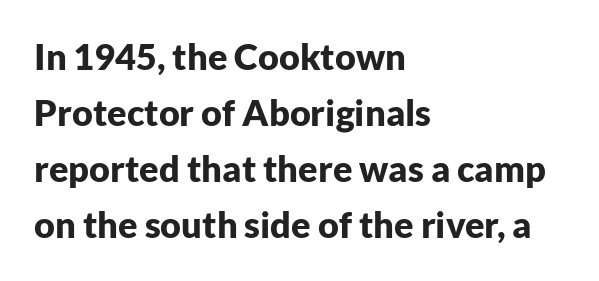
The image shows 36 px bold sans-serif type, upright; set left-aligned, normal line spacing (1.56x), normal letter spacing, not underlined; low stroke contrast and a medium x-height.
